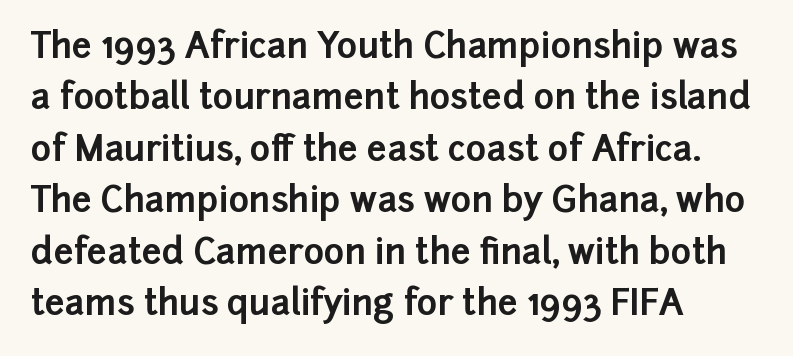
{"serif": "no", "italic": "no", "bold": "yes", "weight": "bold", "width": "normal", "stroke_contrast": "low", "x_height": "medium", "monospaced": "no", "underline": "no", "align": "left", "line_spacing": "normal", "line_spacing_ratio": 1.47, "letter_spacing": "normal", "letter_spacing_em": 0.0, "glyph_px": 35}
